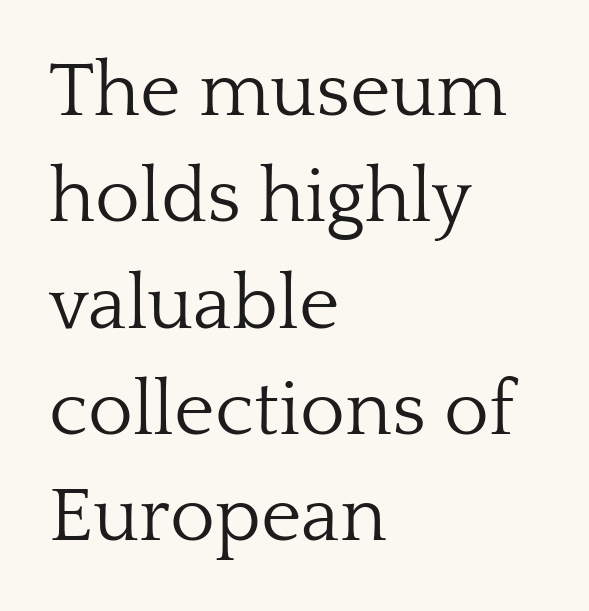
No chunkiness to these letters — they're not bold. Honestly, there is no underline to notice here at all. Standard letterfit; no display-style spreading of the glyphs. Does the leading feel generous? No, just average.
